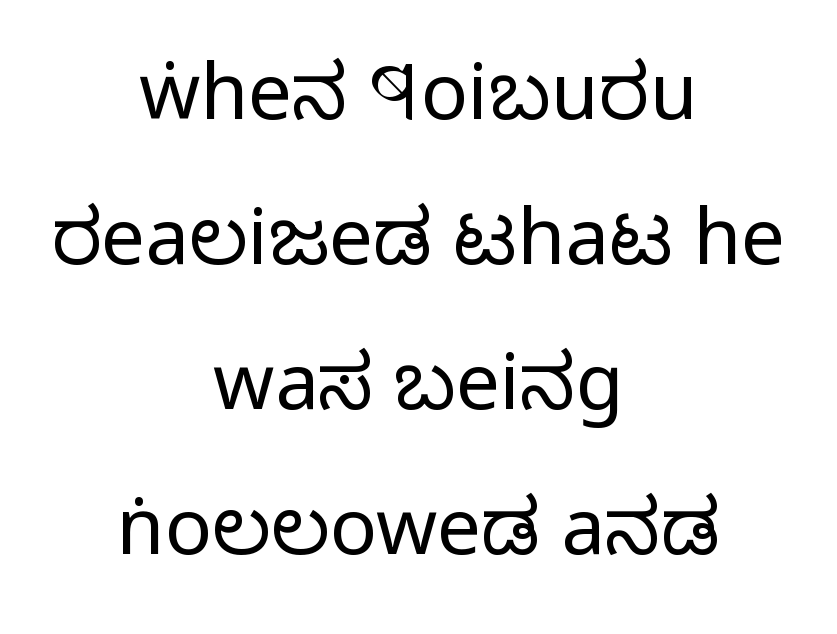
Q: Is the text bold? A: No.
Q: Is the text italic (slanted)? A: No, it is upright.
Q: Is the typeface a serif or a sans-serif typeface? A: Sans-serif.
Q: Is the text underlined? A: No.
Q: How is the paragraph aligned? A: Centered.
Q: Is the spacing between letters normal or unusually wide? A: Normal.
Q: Width (condensed, normal, or wide)? A: Condensed.
Q: Stroke contrast? A: Low.
Q: x-height? A: Large.
Q: Monospaced? A: No.
